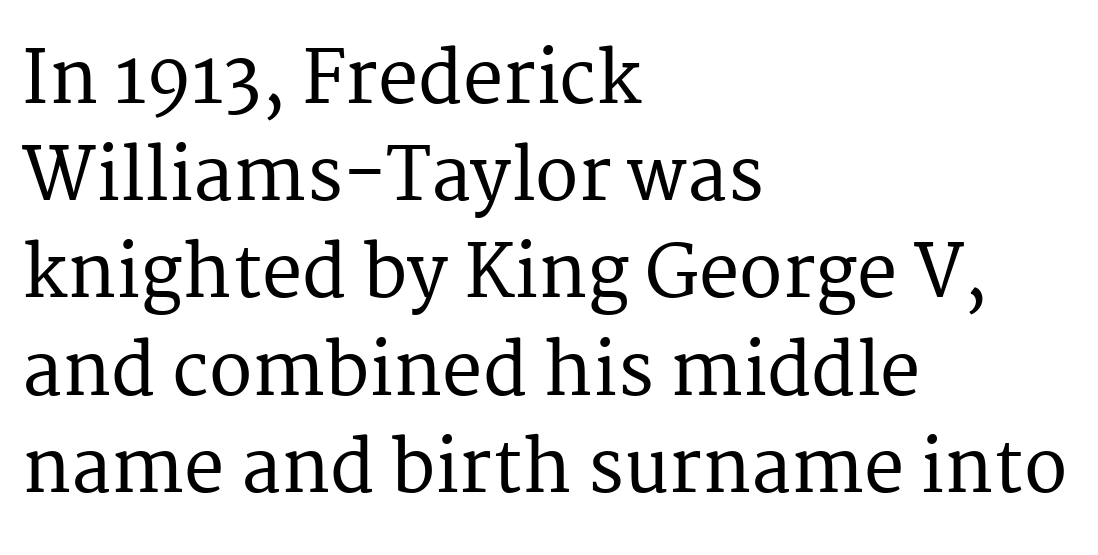
Here the designer chose a conventional face with non-uniform glyph widths. These lines stack with their left ends in a neat column. Rendered with straight, roman letterforms. Glance below the letters and you will spot only blank space. The letters sit at their default tracking, neither squeezed nor spread. Typographically, this falls in the serif category.
